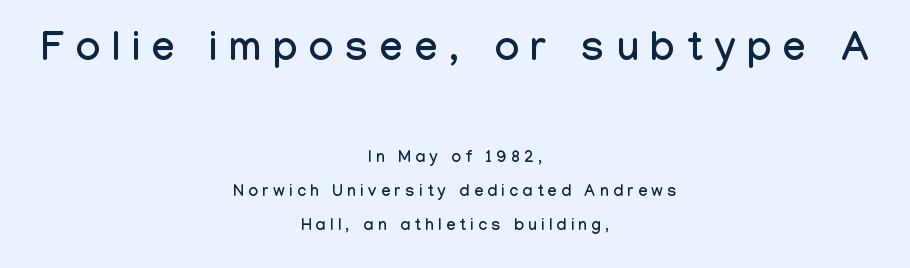
{"serif": "no", "italic": "no", "width": "condensed", "stroke_contrast": "low", "x_height": "medium", "monospaced": "no", "underline": "no", "align": "center", "line_spacing": "loose", "line_spacing_ratio": 2.14, "letter_spacing": "wide", "letter_spacing_em": 0.29, "larger_block": "first", "size_ratio": 2.56, "glyph_px": 41}
